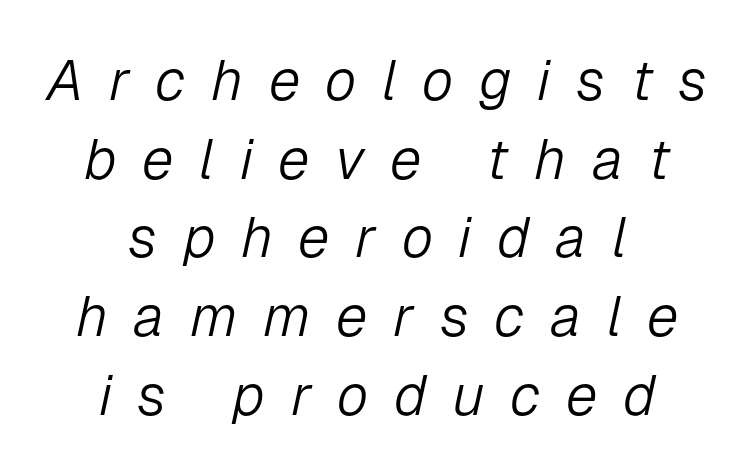
{"italic": "yes", "lean": "right", "slant_degrees": 12, "bold": "no", "weight": "light", "width": "normal", "stroke_contrast": "low", "x_height": "medium", "monospaced": "no", "underline": "no", "align": "center", "line_spacing": "normal", "line_spacing_ratio": 1.38, "letter_spacing": "wide", "letter_spacing_em": 0.45, "glyph_px": 57}
